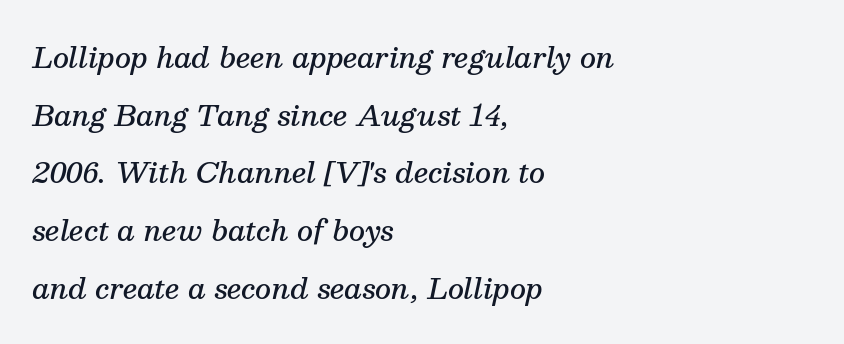
The image shows 28 px semibold serif type, italic (leaning right); set left-aligned, loose line spacing (2.06x), normal letter spacing, not underlined; medium stroke contrast and a medium x-height.
